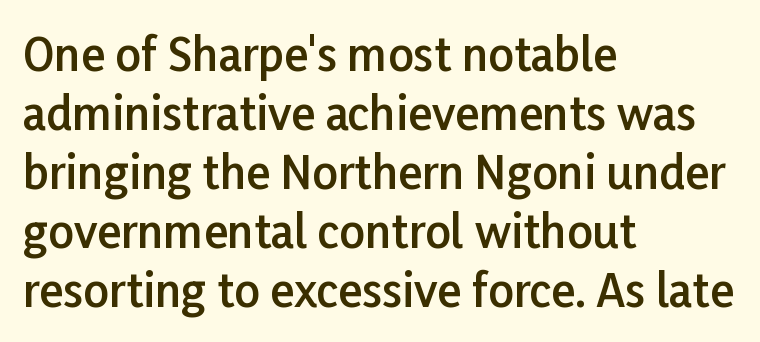
Q: Is the text bold? A: Semi-bold.
Q: Is the text italic (slanted)? A: No, it is upright.
Q: Is the typeface a serif or a sans-serif typeface? A: Sans-serif.
Q: Is the text underlined? A: No.
Q: How is the paragraph aligned? A: Left-aligned.
Q: Is the spacing between letters normal or unusually wide? A: Normal.
Q: Is the spacing between lines tight, normal or loose? A: Normal.
Q: Width (condensed, normal, or wide)? A: Normal.
Q: Stroke contrast? A: Low.
Q: x-height? A: Medium.
Q: Monospaced? A: No.
